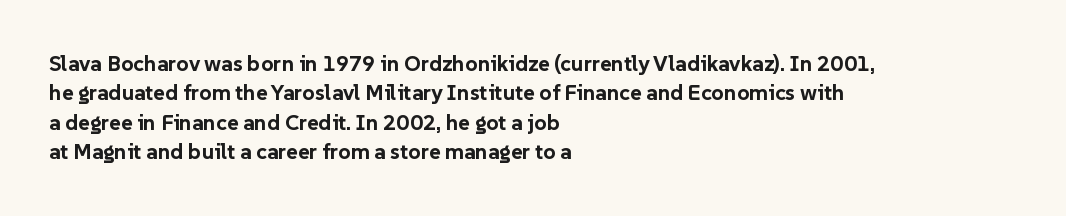
{"italic": "no", "bold": "yes", "underline": "no", "align": "left", "line_spacing": "normal", "line_spacing_ratio": 1.34, "letter_spacing": "normal", "letter_spacing_em": 0.0, "glyph_px": 22}
